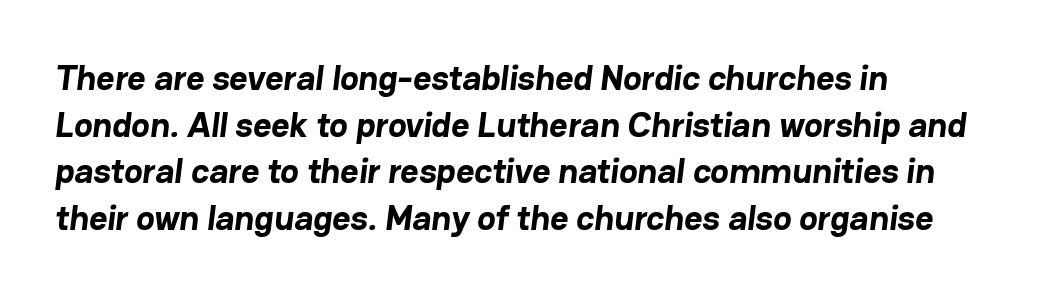
This rendering uses left alignment, leaving the right contour irregular. Beneath every word, the page is bare. Leading: standard. In terms of letterspacing, this is plain default setting.
